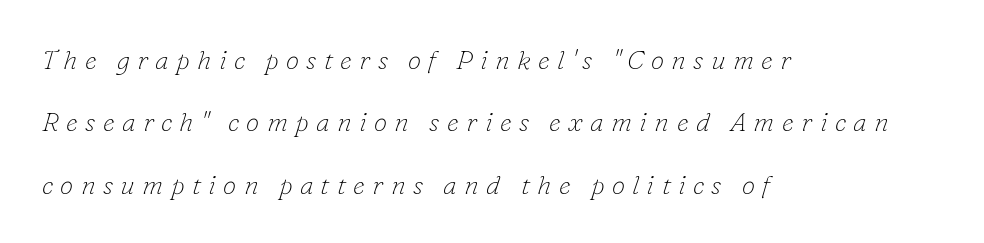
The paragraph has a hard left edge and a soft right edge. Interline gaps are noticeably wide in this sample. Tracking value appears strongly positive — letters spread wide. These glyphs show unthickened strokes, regular width or finer. The rendering applies a slant to the glyphs. The baseline area is clear.
